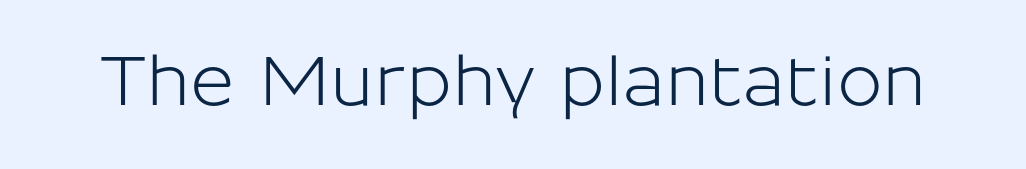
{"serif": "no", "italic": "no", "width": "normal", "stroke_contrast": "low", "x_height": "medium", "monospaced": "no", "underline": "no", "letter_spacing": "normal", "letter_spacing_em": 0.0, "glyph_px": 68}
